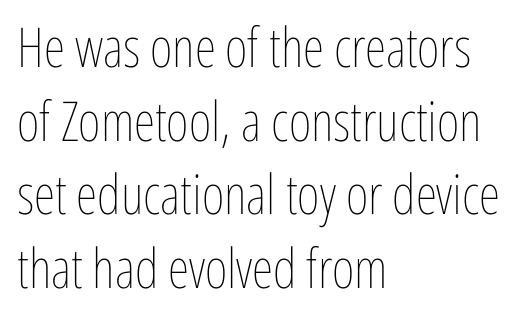
{"italic": "no", "bold": "no", "weight": "thin", "width": "condensed", "stroke_contrast": "low", "x_height": "medium", "monospaced": "no", "underline": "no", "align": "left", "line_spacing": "normal", "line_spacing_ratio": 1.34, "letter_spacing": "normal", "letter_spacing_em": 0.0, "glyph_px": 55}
